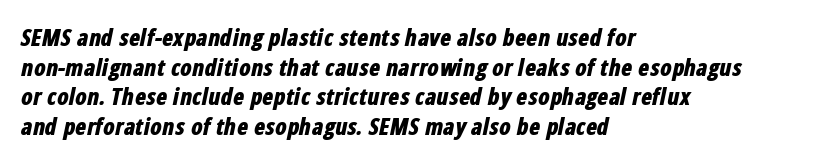
Check under the words: just untouched page. You can tell it's italic because the verticals aren't actually vertical. Caption: multi-line text, flush left, ragged right. Characters follow at the spacing the type designer built in. Every letter is thick-stroked: bold, no question.
